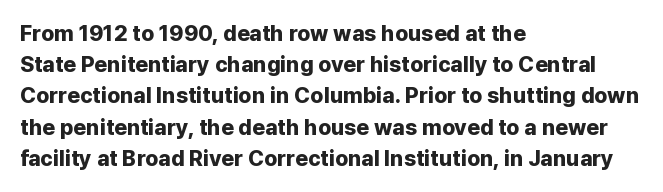
{"italic": "no", "bold": "yes", "underline": "no", "align": "left", "line_spacing": "normal", "line_spacing_ratio": 1.42, "letter_spacing": "normal", "letter_spacing_em": 0.0, "glyph_px": 22}
